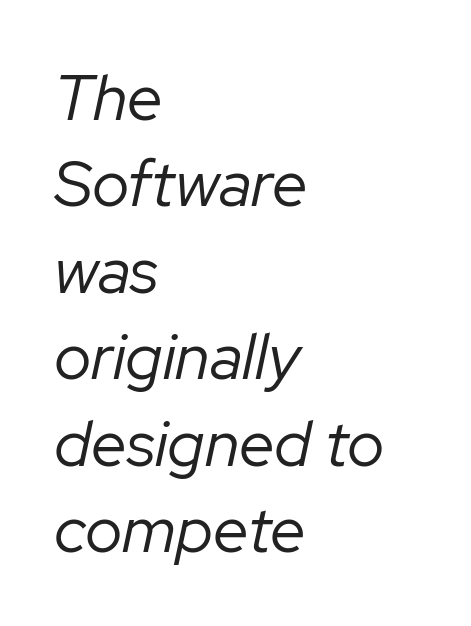
This rendering features lettering with no underline. The line texture is even and compact thanks to regular tracking. All the whitespace from short lines collects on the right. Every character sits at an angle, as italics do. Horizontal bands of white between lines are of average thickness. This sample has the flowing, uneven cadence of proportional lettering.
